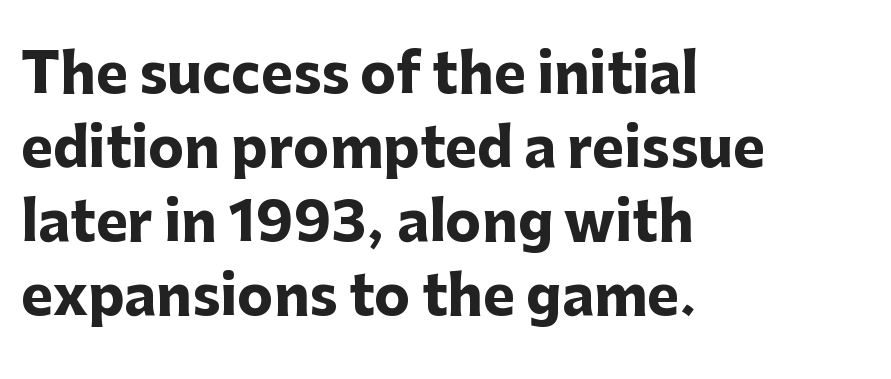
A bare baseline throughout the passage. The rendering keeps characters at their native spacing. A typesetter would mark this as roman, not italic. The ragged edge is on the right, which tells us the setting is flush left. A full-strength bold gives these letters their thick strokes. The face used here is a sans, in the tradition of grotesques and geometrics.
